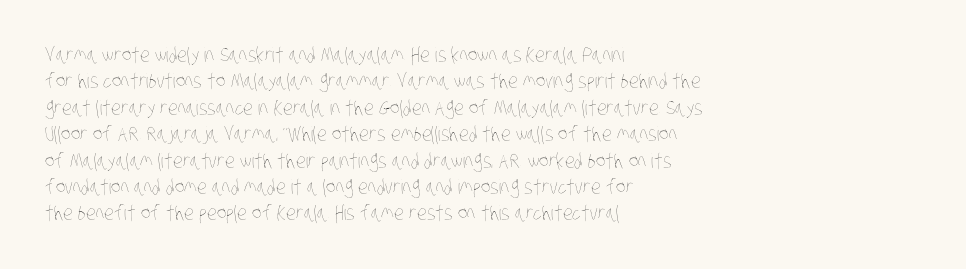
{"bold": "no", "underline": "no", "align": "left", "line_spacing": "normal", "line_spacing_ratio": 1.32, "letter_spacing": "normal", "letter_spacing_em": 0.0, "glyph_px": 20}
